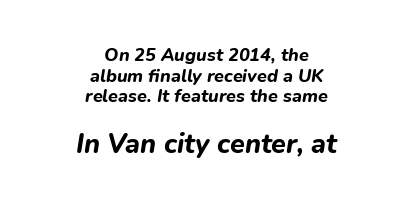
Q: Is the text bold? A: Yes.
Q: Is the text italic (slanted)? A: Yes, it leans right by about 9 degrees.
Q: Is the text underlined? A: No.
Q: How is the paragraph aligned? A: Centered.
Q: Is the spacing between letters normal or unusually wide? A: Normal.
Q: Is the spacing between lines tight, normal or loose? A: Tight.
Q: Which block of text is set in a larger size, the first (top) or the second (bottom)? A: The second (bottom) one.
